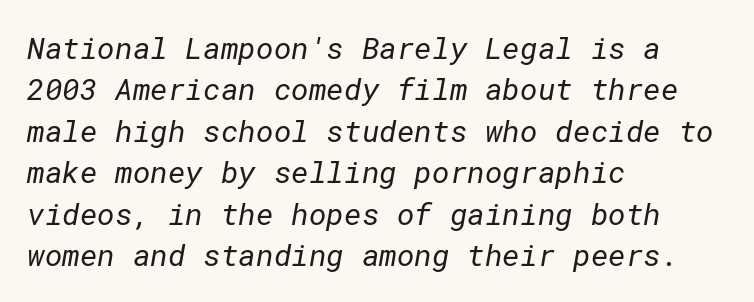
Q: Is the text bold? A: No.
Q: Is the typeface a serif or a sans-serif typeface? A: Sans-serif.
Q: Is the text underlined? A: No.
Q: How is the paragraph aligned? A: Left-aligned.
Q: Is the spacing between letters normal or unusually wide? A: Normal.
Q: Is the spacing between lines tight, normal or loose? A: Normal.
Q: Width (condensed, normal, or wide)? A: Normal.
Q: Stroke contrast? A: Low.
Q: x-height? A: Medium.
